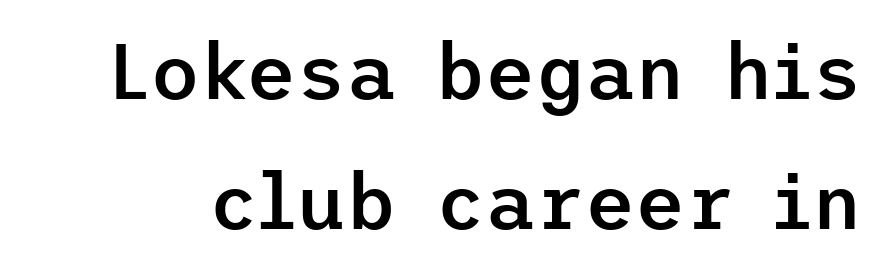
Q: Is the text bold? A: Semi-bold.
Q: Is the text italic (slanted)? A: No, it is upright.
Q: Is the typeface a serif or a sans-serif typeface? A: Sans-serif.
Q: Is the text underlined? A: No.
Q: Is the spacing between letters normal or unusually wide? A: Normal.
Q: Is the spacing between lines tight, normal or loose? A: Normal.
Q: Width (condensed, normal, or wide)? A: Normal.
Q: Stroke contrast? A: Low.
Q: x-height? A: Medium.
